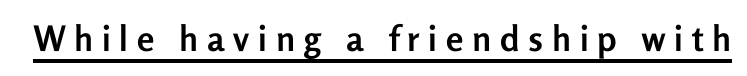
The image shows 35 px semibold sans-serif type, upright; set unusually wide letter spacing (+0.25 em), underlined; low stroke contrast and a medium x-height.
